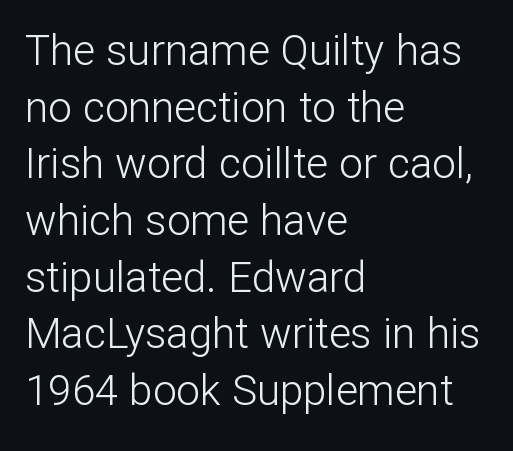
{"serif": "no", "italic": "no", "bold": "no", "weight": "light", "width": "normal", "stroke_contrast": "low", "x_height": "medium", "monospaced": "no", "underline": "no", "align": "left", "line_spacing": "normal", "line_spacing_ratio": 1.35, "letter_spacing": "normal", "letter_spacing_em": 0.0, "glyph_px": 42}
